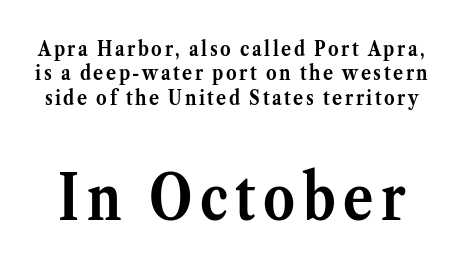
The image shows 63 px semibold serif type, upright; set line spacing 1.16x, not underlined; the second (bottom) block is 3.0x larger; medium stroke contrast and a medium x-height.
